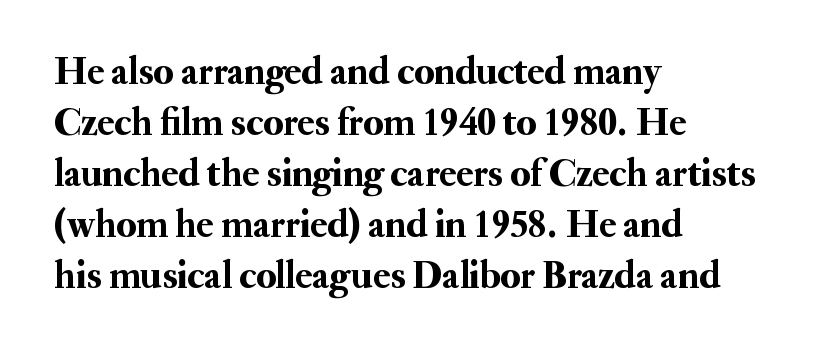
{"serif": "yes", "italic": "no", "width": "normal", "stroke_contrast": "medium", "x_height": "small", "monospaced": "no", "underline": "no", "align": "left", "line_spacing": "normal", "line_spacing_ratio": 1.31, "letter_spacing": "normal", "letter_spacing_em": 0.0, "glyph_px": 39}
